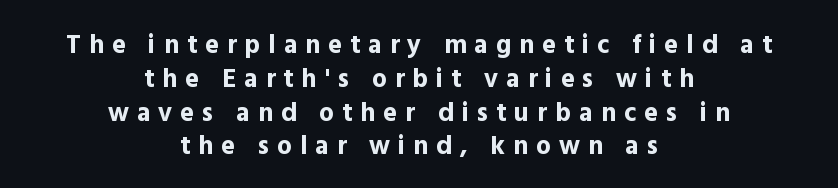
Q: Is the text bold? A: Yes.
Q: Is the text italic (slanted)? A: No, it is upright.
Q: Is the text underlined? A: No.
Q: How is the paragraph aligned? A: Centered.
Q: Is the spacing between letters normal or unusually wide? A: Unusually wide.
Q: Is the spacing between lines tight, normal or loose? A: Normal.
